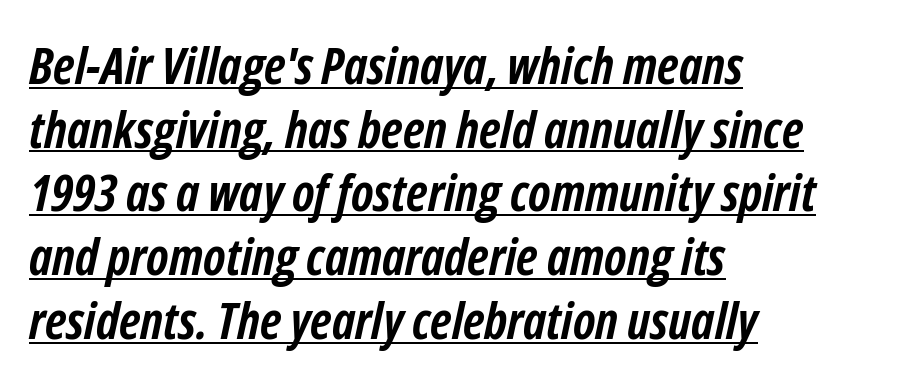
A typesetter would call this proportional, since set widths differ per character. Looks like someone drew a line under every word here. Tracking value appears to be zero — textbook default spacing. What's the leading like? Ordinary, nothing unusual. Compared with ordinary roman type, these characters are visibly tilted. A dark, heavy texture on the line: the type is bold.
